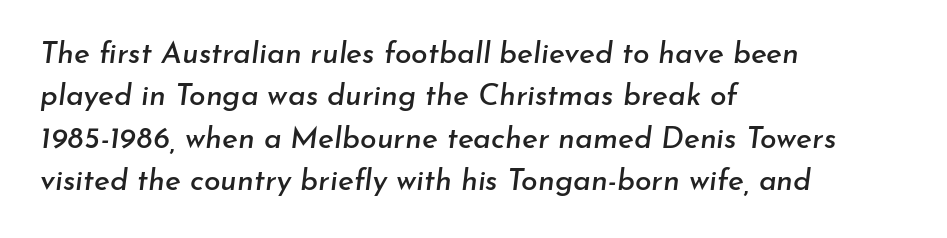
Designer's note — italics engaged. Unmarked baselines from the first word to the last. Line spacing here is normal. Glyph-to-glyph distance matches everyday printed text. One-word summary of the alignment: left.
